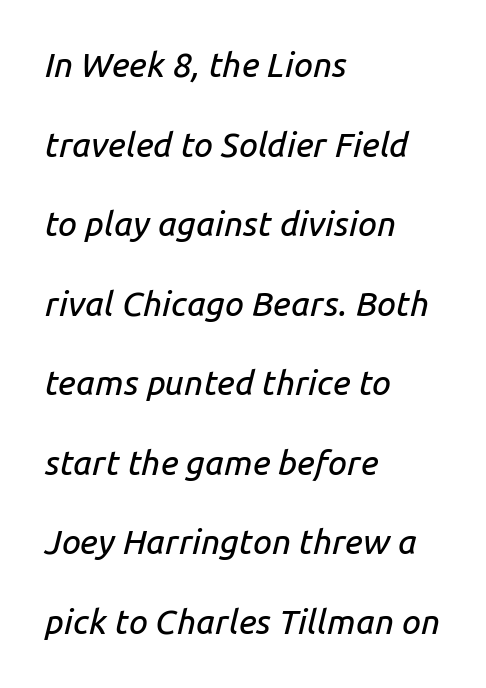
Q: Is the text italic (slanted)? A: Yes, it leans right by about 14 degrees.
Q: Is the text underlined? A: No.
Q: How is the paragraph aligned? A: Left-aligned.
Q: Is the spacing between letters normal or unusually wide? A: Normal.
Q: Is the spacing between lines tight, normal or loose? A: Loose.
Q: Width (condensed, normal, or wide)? A: Normal.
Q: Stroke contrast? A: Low.
Q: x-height? A: Medium.
Q: Monospaced? A: No.
